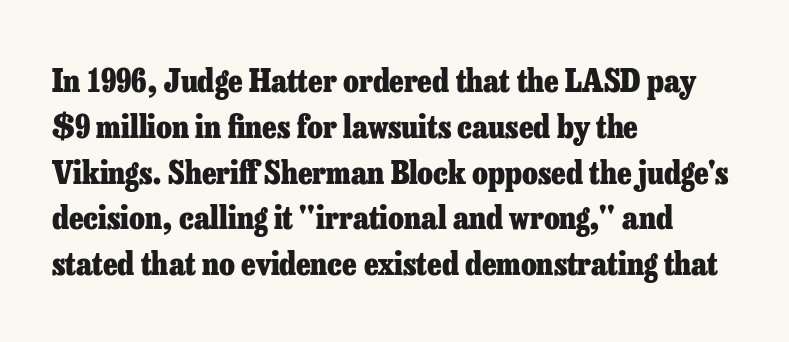
{"serif": "yes", "italic": "no", "bold": "yes", "weight": "heavy", "width": "normal", "stroke_contrast": "low", "x_height": "medium", "monospaced": "no", "underline": "no", "align": "left", "line_spacing": "normal", "line_spacing_ratio": 1.43, "letter_spacing": "normal", "letter_spacing_em": 0.0, "glyph_px": 32}
